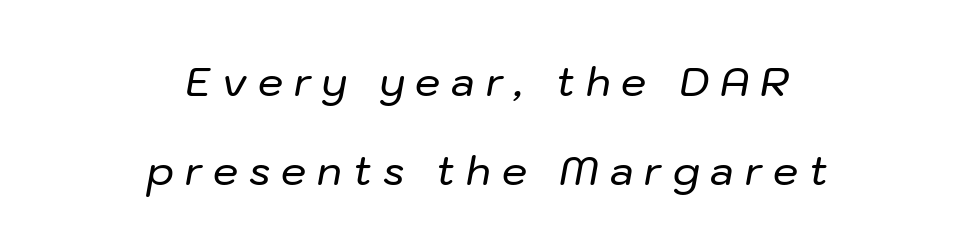
{"italic": "yes", "lean": "right", "slant_degrees": 10, "width": "normal", "stroke_contrast": "low", "x_height": "medium", "monospaced": "no", "underline": "no", "align": "center", "line_spacing": "loose", "line_spacing_ratio": 2.22, "letter_spacing": "wide", "letter_spacing_em": 0.27, "glyph_px": 40}
